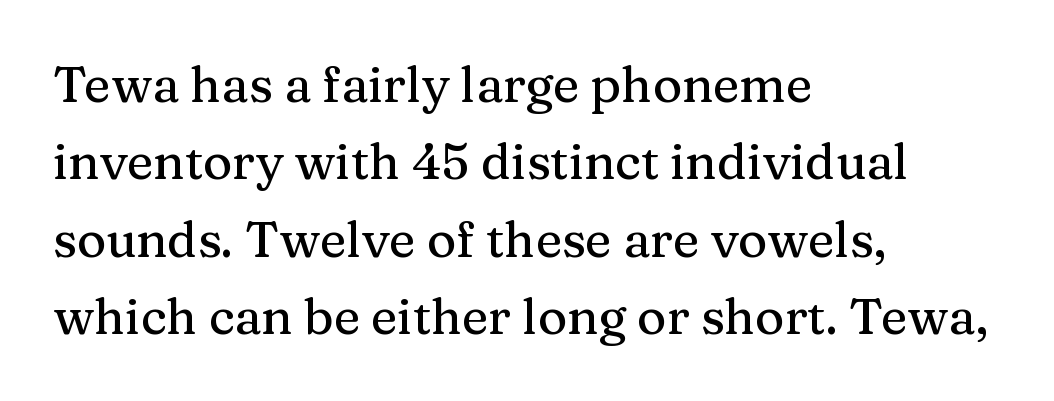
Q: Is the text italic (slanted)? A: No, it is upright.
Q: Is the typeface a serif or a sans-serif typeface? A: Serif.
Q: Is the text underlined? A: No.
Q: How is the paragraph aligned? A: Left-aligned.
Q: Is the spacing between letters normal or unusually wide? A: Normal.
Q: Is the spacing between lines tight, normal or loose? A: Normal.
Q: Width (condensed, normal, or wide)? A: Normal.
Q: Stroke contrast? A: Medium.
Q: x-height? A: Medium.
Q: Monospaced? A: No.
